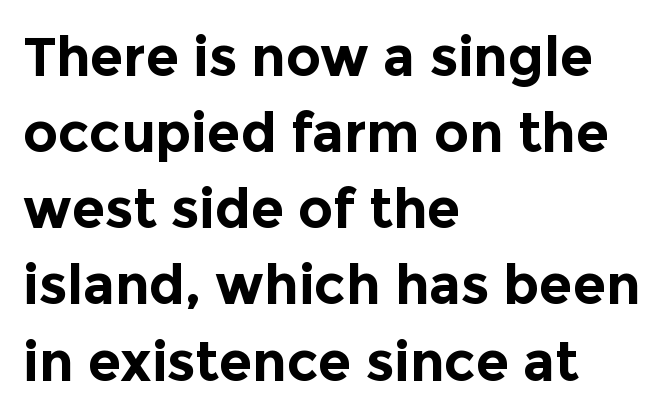
{"serif": "no", "italic": "no", "bold": "yes", "weight": "bold", "width": "normal", "x_height": "medium", "monospaced": "no", "underline": "no", "align": "left", "line_spacing": "normal", "line_spacing_ratio": 1.41, "letter_spacing": "normal", "letter_spacing_em": 0.0, "glyph_px": 54}
